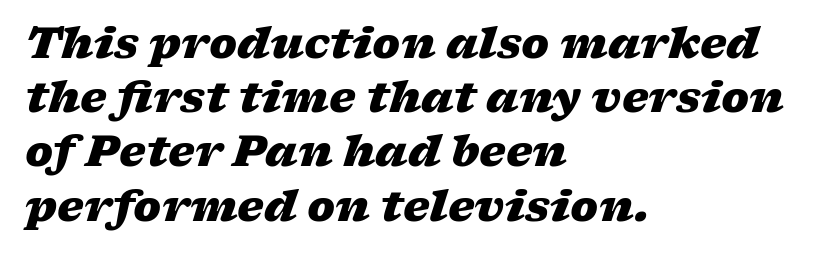
Q: Is the text bold? A: Yes.
Q: Is the text italic (slanted)? A: Yes, it leans right by about 17 degrees.
Q: Is the text underlined? A: No.
Q: How is the paragraph aligned? A: Left-aligned.
Q: Is the spacing between letters normal or unusually wide? A: Normal.
Q: Is the spacing between lines tight, normal or loose? A: Normal.
Q: Width (condensed, normal, or wide)? A: Wide.
Q: Stroke contrast? A: Low.
Q: x-height? A: Medium.
Q: Monospaced? A: No.
